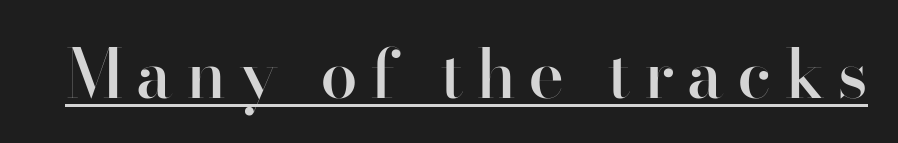
The image shows 67 px semibold sans-serif type, upright; set unusually wide letter spacing (+0.21 em), underlined; high stroke contrast and a small x-height.
